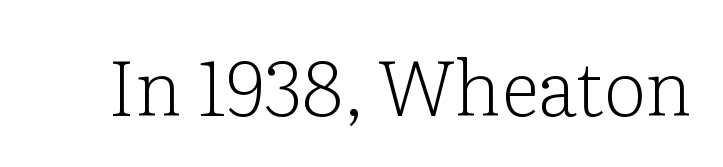
The image shows 76 px light serif type, upright; set normal letter spacing, not underlined; low stroke contrast and a medium x-height.
